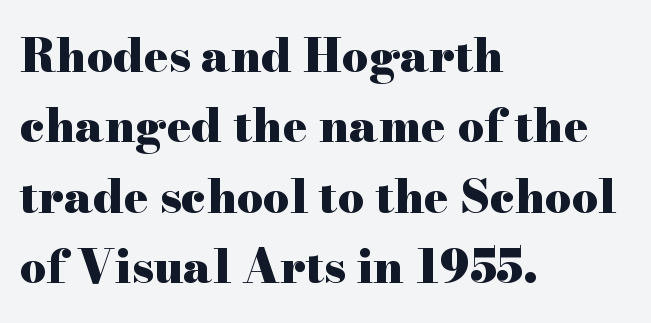
The image shows 46 px heavy, wide serif type, upright; set left-aligned, normal line spacing (1.53x), normal letter spacing, not underlined; high stroke contrast and a small x-height.
